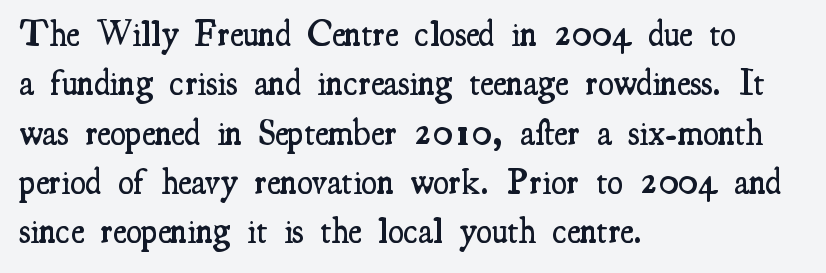
{"serif": "yes", "italic": "no", "bold": "semi", "weight": "semibold", "width": "condensed", "stroke_contrast": "medium", "x_height": "small", "monospaced": "no", "underline": "no", "align": "left", "line_spacing": "normal", "line_spacing_ratio": 1.37, "letter_spacing": "normal", "letter_spacing_em": 0.0, "glyph_px": 36}
